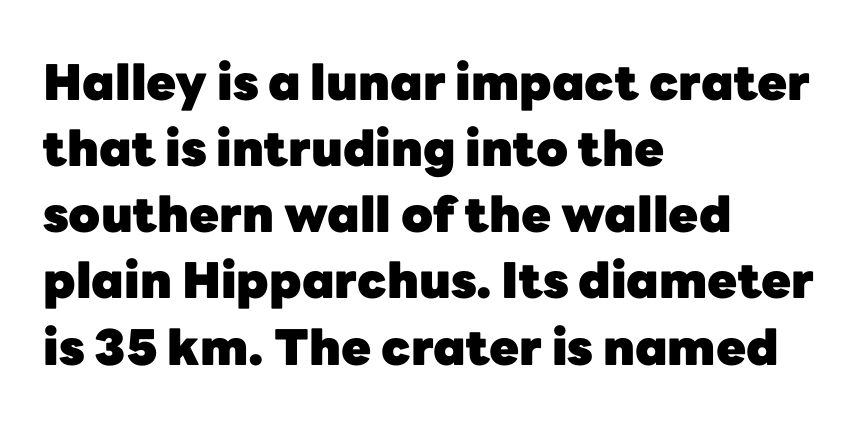
The image shows 49 px heavy sans-serif type, upright; set left-aligned, normal line spacing (1.35x), normal letter spacing, not underlined; low stroke contrast and a medium x-height.
